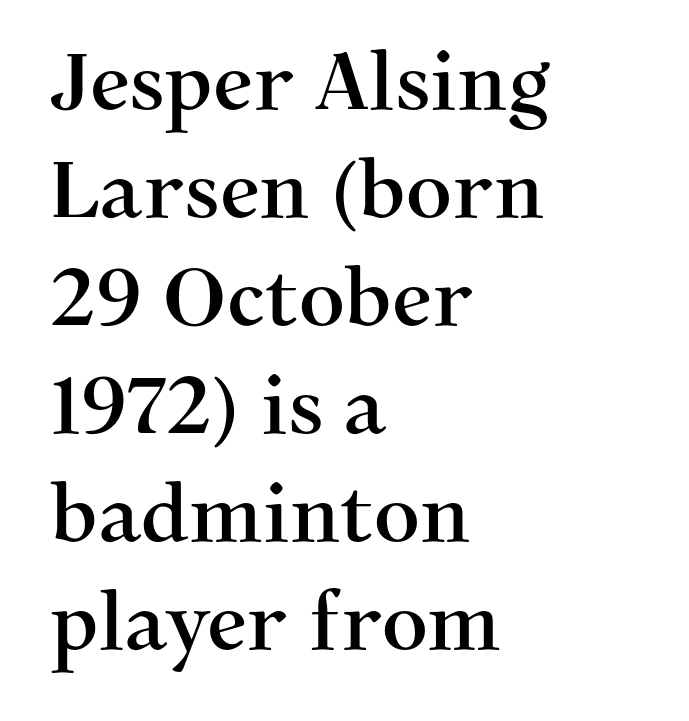
Think of a printed novel: that variable character pitch is what you see here. Posture: vertical. Each new line begins a customary step beneath the previous one. No extra tracking has been applied to these lines. The typeface chosen for these lines features serifs. Where is the straight margin? On the left.
